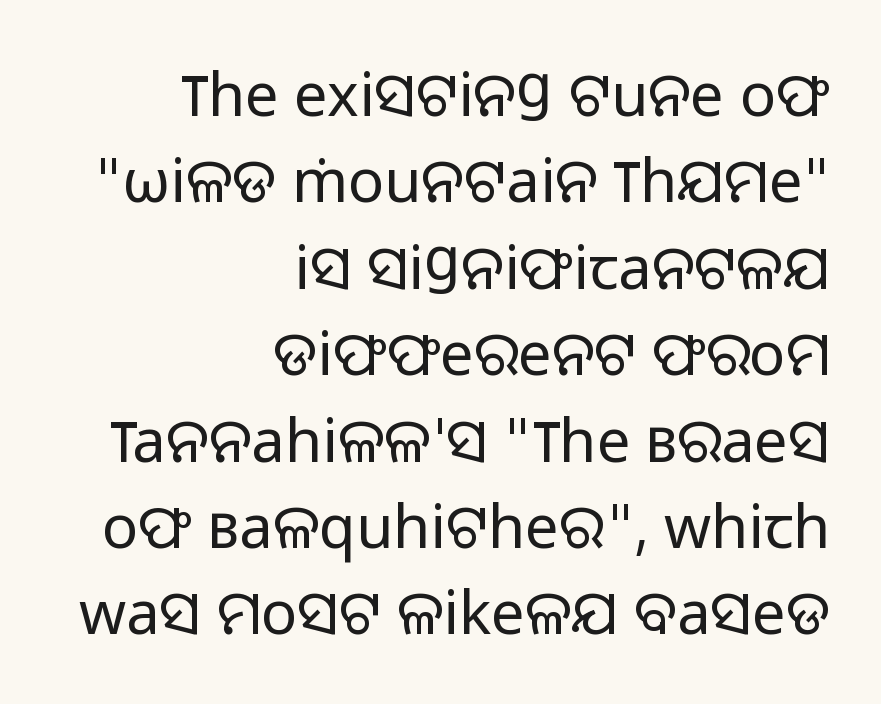
The image shows 60 px regular-weight sans-serif type, upright; set right-aligned, normal line spacing (1.44x), normal letter spacing, not underlined; low stroke contrast and a medium x-height.
